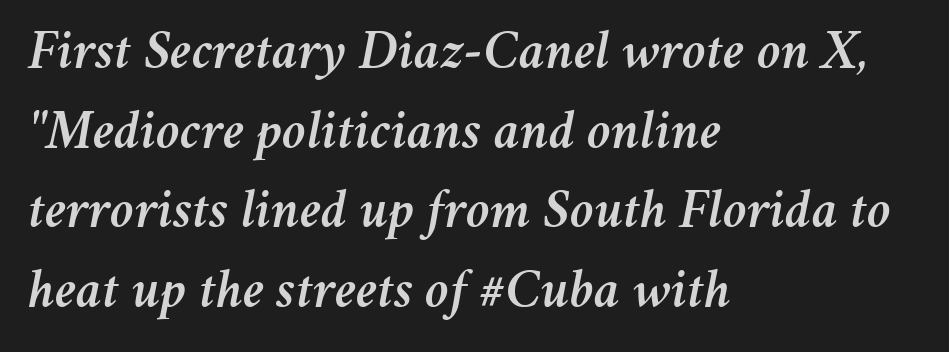
Just letters on the line, the space beneath them empty. The typography opts for an oblique posture over an upright one. Each letter keeps its own natural width here, so spacing adapts to shape. Observe the ordinary spacing: letters are neighbours, not strangers.
